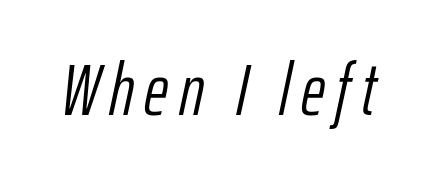
These lines are rendered in a variable-pitch font. Summary of weight: not heavy and not bold. Decoration check: the copy has no underline. Designer's note — italics engaged.
